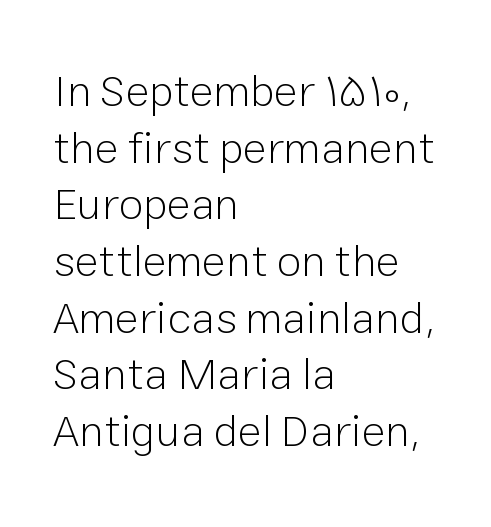
The image shows 45 px light sans-serif type, upright; set left-aligned, normal line spacing (1.26x), normal letter spacing, not underlined; low stroke contrast and a medium x-height.
